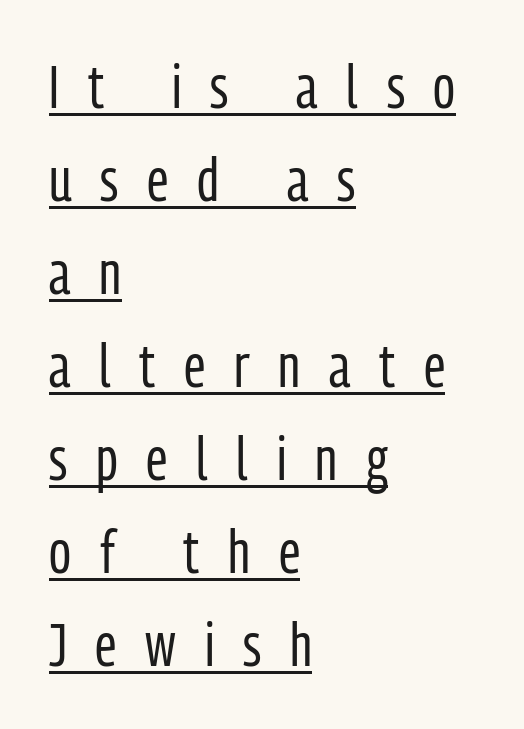
{"serif": "no", "italic": "no", "bold": "no", "weight": "regular", "width": "condensed", "stroke_contrast": "low", "x_height": "medium", "monospaced": "no", "underline": "yes", "align": "left", "line_spacing": "normal", "line_spacing_ratio": 1.55, "letter_spacing": "wide", "letter_spacing_em": 0.48, "glyph_px": 60}
